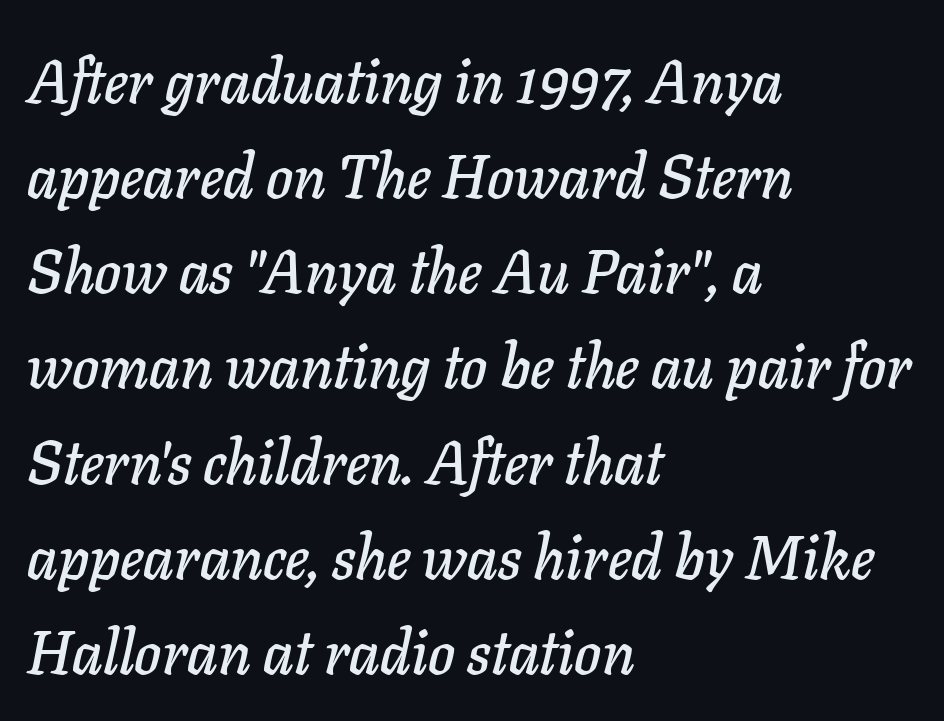
Q: Is the text italic (slanted)? A: Yes, it leans right by about 11 degrees.
Q: Is the text underlined? A: No.
Q: How is the paragraph aligned? A: Left-aligned.
Q: Is the spacing between letters normal or unusually wide? A: Normal.
Q: Is the spacing between lines tight, normal or loose? A: Normal.
Q: Width (condensed, normal, or wide)? A: Normal.
Q: Stroke contrast? A: Low.
Q: x-height? A: Medium.
Q: Monospaced? A: No.
